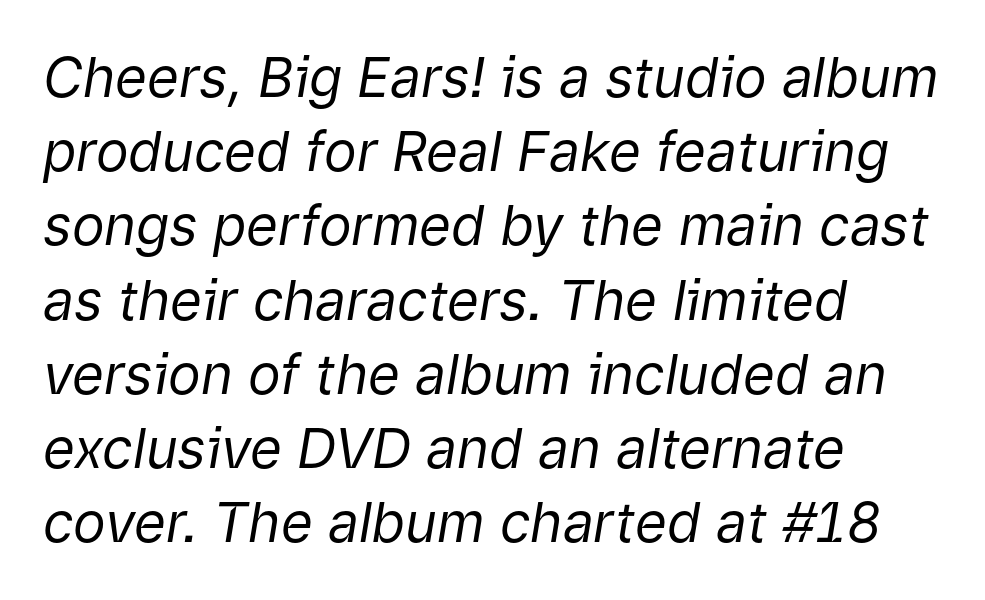
The image shows 55 px regular-weight type, italic (leaning right); set left-aligned, normal line spacing (1.35x), normal letter spacing, not underlined; low stroke contrast and a medium x-height.
